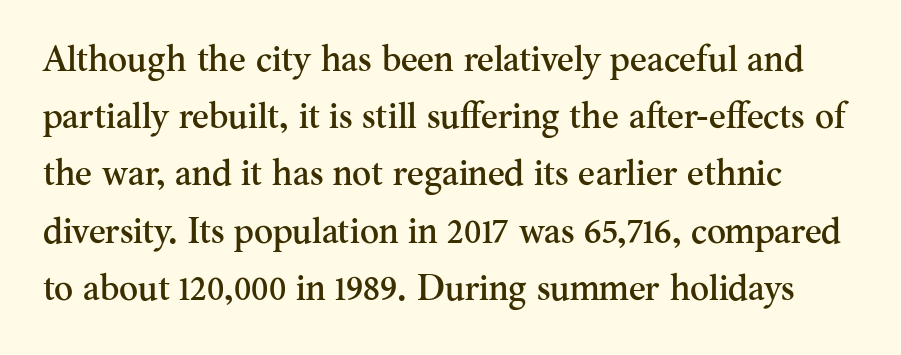
{"serif": "yes", "italic": "no", "width": "normal", "stroke_contrast": "medium", "x_height": "small", "monospaced": "no", "underline": "no", "line_spacing": "normal", "line_spacing_ratio": 1.59, "letter_spacing": "normal", "letter_spacing_em": 0.0, "glyph_px": 36}
